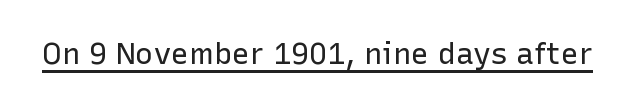
Posture: upright roman. In terms of letterspacing, this is plain default setting. No feet cap the strokes, marking this as sans-serif type. A baseline rule has been typeset under these characters.
